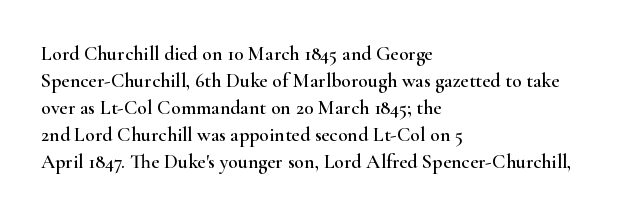
Q: Is the text italic (slanted)? A: No, it is upright.
Q: Is the text underlined? A: No.
Q: How is the paragraph aligned? A: Left-aligned.
Q: Is the spacing between letters normal or unusually wide? A: Normal.
Q: Is the spacing between lines tight, normal or loose? A: Normal.
